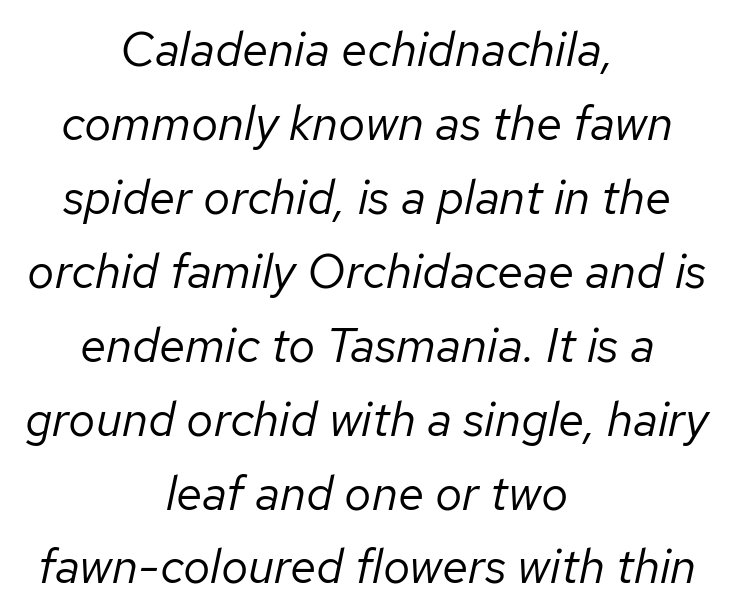
{"italic": "yes", "lean": "right", "slant_degrees": 12, "bold": "no", "weight": "regular", "width": "normal", "stroke_contrast": "low", "x_height": "medium", "monospaced": "no", "underline": "no", "align": "center", "line_spacing": "normal", "line_spacing_ratio": 1.54, "letter_spacing": "normal", "letter_spacing_em": 0.0, "glyph_px": 48}
